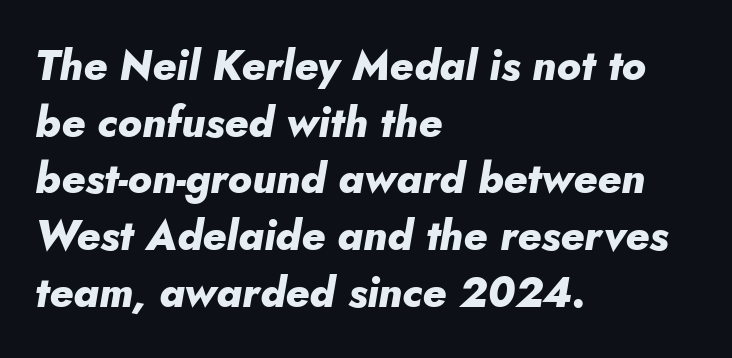
A full-strength bold gives these letters their thick strokes. The rows are spaced the way most documents space them. These lines are set flush left with a ragged right edge. This sample has the flowing, uneven cadence of proportional lettering.
